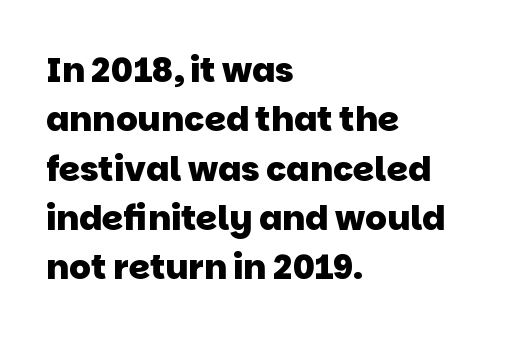
Proportional: the letters do not fall into vertical columns. Examine the stroke ends and you'll find no serifs. The words here are not underlined. The line-height multiplier appears to be the usual default. Line beginnings align vertically; line endings do not.
